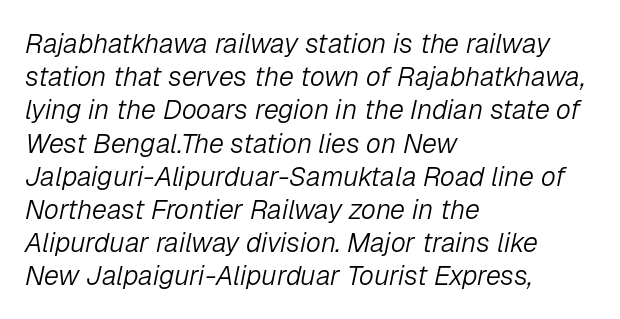
Q: Is the text bold? A: No.
Q: Is the text italic (slanted)? A: Yes, it leans right by about 12 degrees.
Q: Is the text underlined? A: No.
Q: How is the paragraph aligned? A: Left-aligned.
Q: Is the spacing between letters normal or unusually wide? A: Normal.
